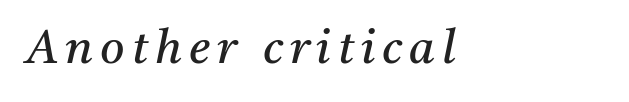
{"serif": "yes", "italic": "yes", "lean": "right", "slant_degrees": 11, "bold": "no", "weight": "regular", "width": "normal", "stroke_contrast": "medium", "x_height": "medium", "monospaced": "no", "underline": "no", "align": "left", "glyph_px": 47}
